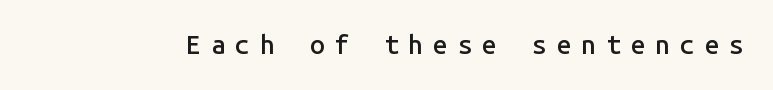
The image shows 26 px text type, upright; set unusually wide letter spacing (+0.39 em), not underlined.
